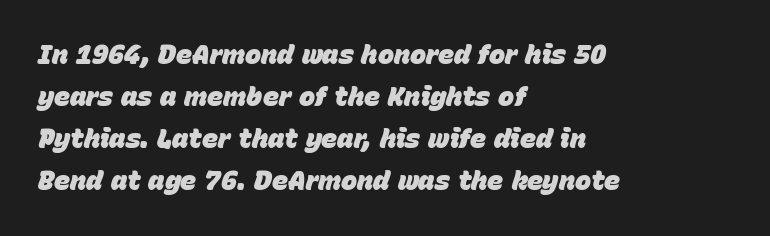
The image shows 27 px bold type, italic (leaning right); set left-aligned, normal line spacing (1.56x), normal letter spacing, not underlined.
